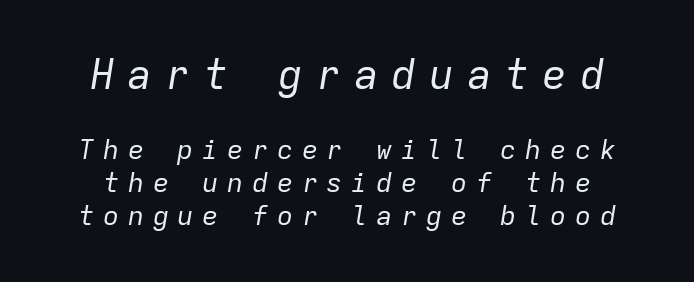
The image shows 41 px regular-weight type, italic (leaning right), monospaced; set line spacing 1.22x, unusually wide letter spacing (+0.32 em), not underlined; the first (top) block is 1.52x larger; low stroke contrast and a medium x-height.
